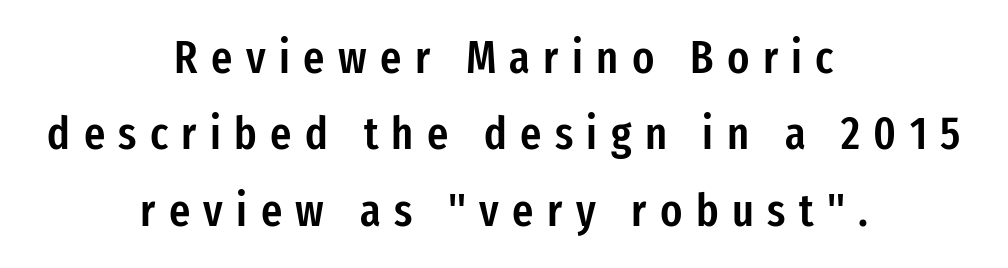
Q: Is the text bold? A: Semi-bold.
Q: Is the text italic (slanted)? A: No, it is upright.
Q: Is the typeface a serif or a sans-serif typeface? A: Sans-serif.
Q: Is the text underlined? A: No.
Q: How is the paragraph aligned? A: Centered.
Q: Is the spacing between letters normal or unusually wide? A: Unusually wide.
Q: Is the spacing between lines tight, normal or loose? A: Normal.
Q: Width (condensed, normal, or wide)? A: Condensed.
Q: Stroke contrast? A: Low.
Q: x-height? A: Medium.
Q: Monospaced? A: No.
